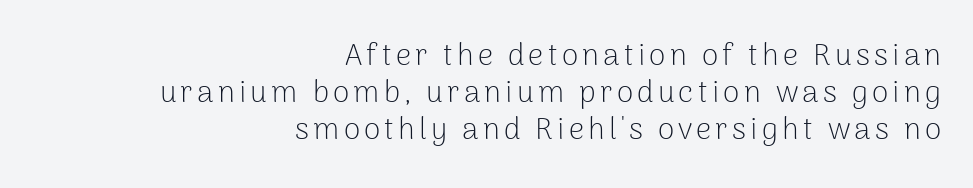
The typesetting does not lean heavy: it is not bold. Spacing verdict: proportional, widths tailored to each character. Each row of text sits above clean, open space. These lines are set flush right with a ragged left edge. Does the lettering tilt? It doesn't — this is upright.
